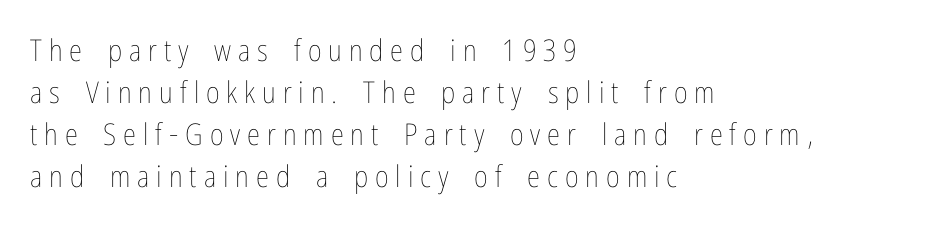
Note the varied advance widths — an 'i' is clearly narrower than an 'm'. No extra ink here — the face is not bold. Is the letter spacing exaggerated? Yes — the characters are pushed far apart. Successive baselines arrive at the customary interval. Letters rest on an invisible, unmarked baseline. Upright lettering throughout.
